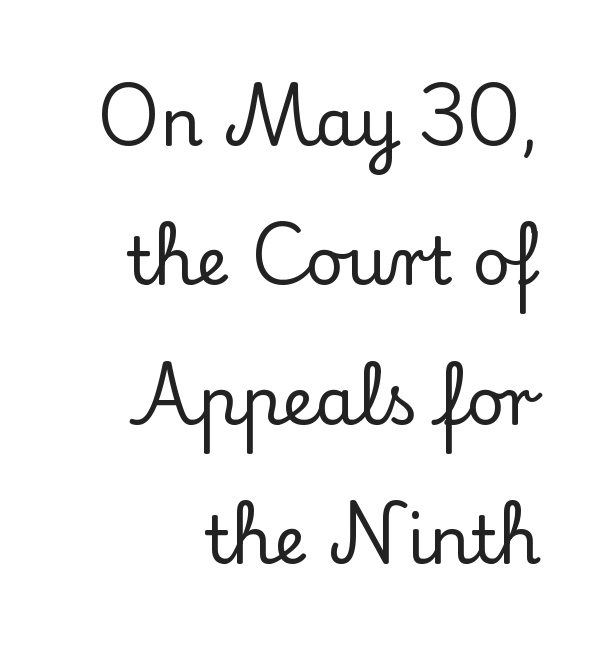
{"serif": "yes", "italic": "no", "width": "normal", "stroke_contrast": "low", "x_height": "small", "monospaced": "no", "underline": "no", "align": "right", "line_spacing": "loose", "line_spacing_ratio": 2.11, "letter_spacing": "normal", "letter_spacing_em": 0.0, "glyph_px": 66}
